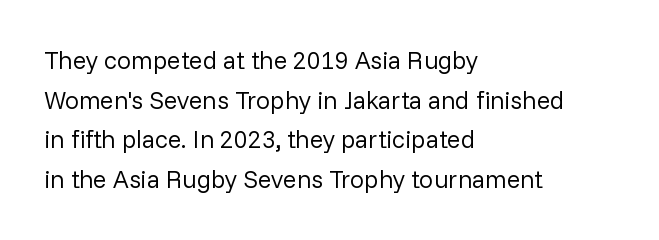
Q: Is the text bold? A: No.
Q: Is the text italic (slanted)? A: No, it is upright.
Q: Is the text underlined? A: No.
Q: How is the paragraph aligned? A: Left-aligned.
Q: Is the spacing between letters normal or unusually wide? A: Normal.
Q: Is the spacing between lines tight, normal or loose? A: Normal.
